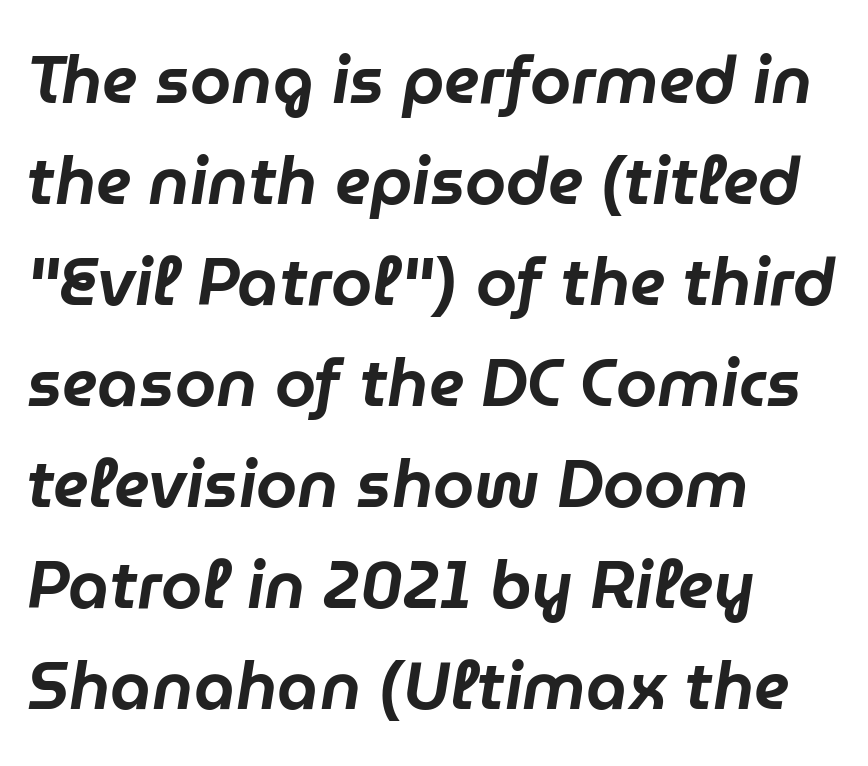
Note the varied advance widths — an 'i' is clearly narrower than an 'm'. The gaps between neighbouring characters are ordinary and unremarkable. The space beneath each line is pristine and unruled. The specimen reads as italic at a glance.
